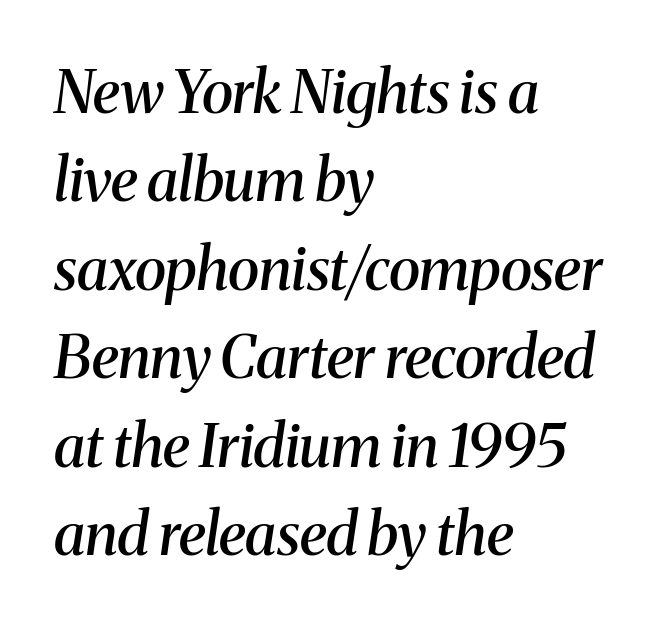
Does the type have serifs? Yes, each stem ends in a small foot. A typesetter would call this proportional, since set widths differ per character. Which margin do the lines hug? The left one — the right edge is uneven. This rendering features lettering with no underline.
